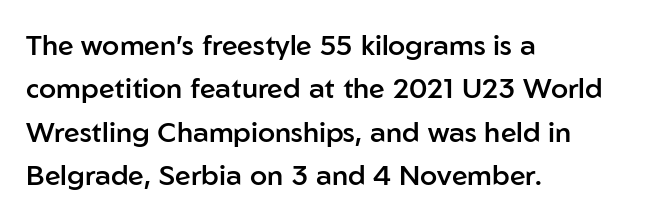
This sample uses an upright cut, with every glyph sitting square on the baseline. Regular leading. Proportional: the letters do not fall into vertical columns. Its strokes are somewhat broadened, the hallmark of semibold type.
